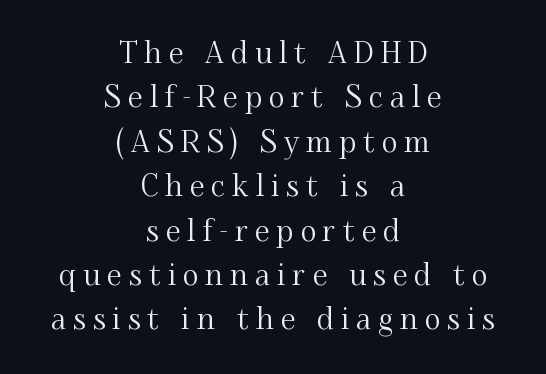
The image shows 30 px serif type, upright; set centered, normal line spacing (1.48x), unusually wide letter spacing (+0.23 em), not underlined; medium stroke contrast and a small x-height.
